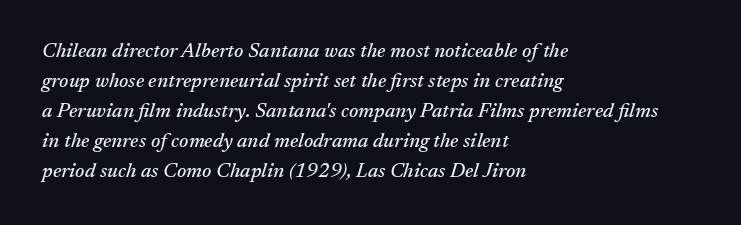
This sample uses plain, unmodified letter spacing. Quick note: underline off. Evenly set lines give the paragraph a standard silhouette. Yep, that's italic — everything's leaning.
